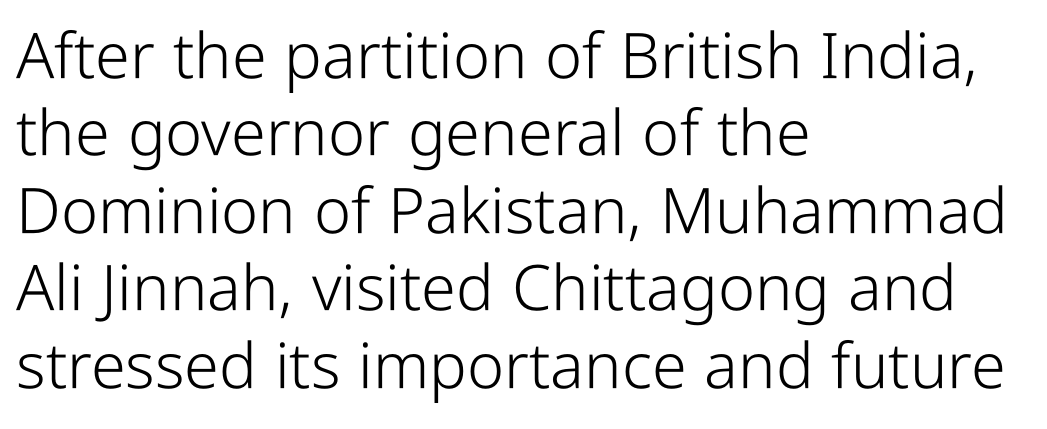
{"serif": "no", "italic": "no", "bold": "no", "weight": "light", "width": "condensed", "stroke_contrast": "low", "x_height": "medium", "monospaced": "no", "underline": "no", "align": "left", "line_spacing_ratio": 1.23, "letter_spacing": "normal", "letter_spacing_em": 0.0, "glyph_px": 63}
